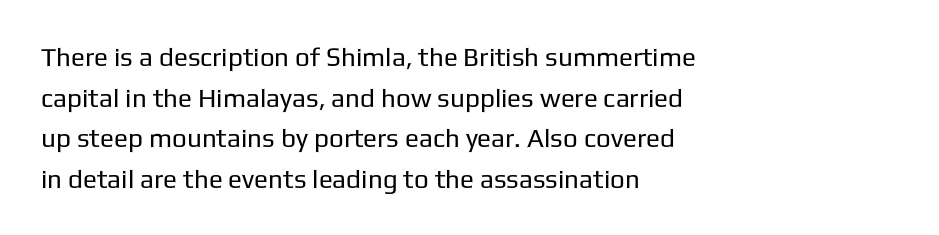
Q: Is the text bold? A: No.
Q: Is the text italic (slanted)? A: No, it is upright.
Q: Is the text underlined? A: No.
Q: How is the paragraph aligned? A: Left-aligned.
Q: Is the spacing between letters normal or unusually wide? A: Normal.
Q: Is the spacing between lines tight, normal or loose? A: Normal.
